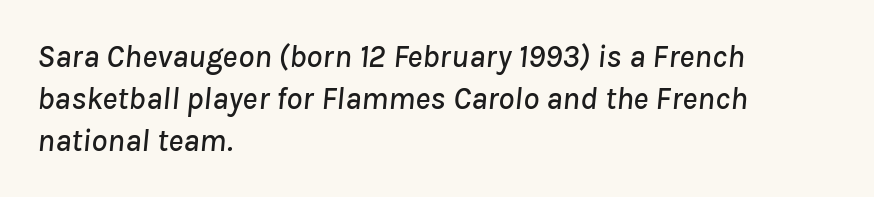
The setting favours the left margin, as ordinary paragraphs usually do. The whole block is typeset with a tilt. The line texture is even and compact thanks to regular tracking. Descender tails drop into unmarked territory.
